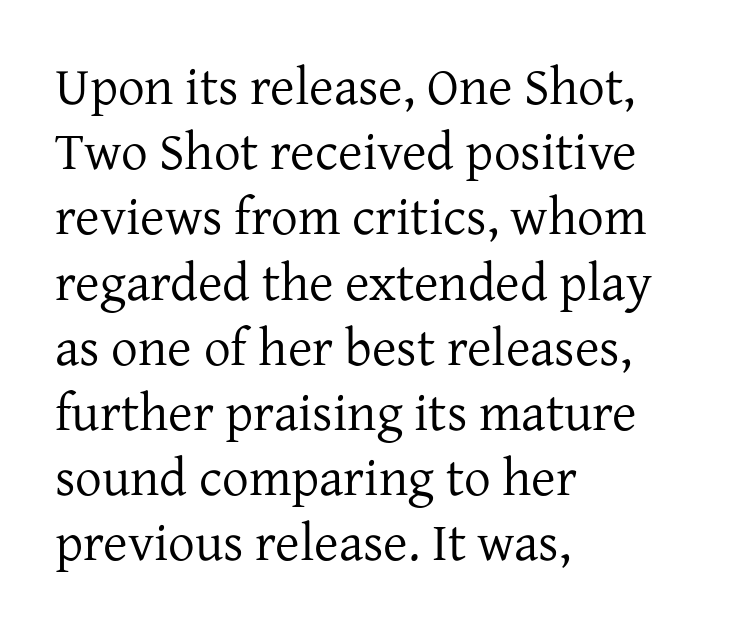
This sample uses plain, unmodified letter spacing. The paragraph shown leans on its left margin. A typesetter would call this proportional, since set widths differ per character. Quick note: not italic, upright. Any mark beneath the type? The region is blank.
